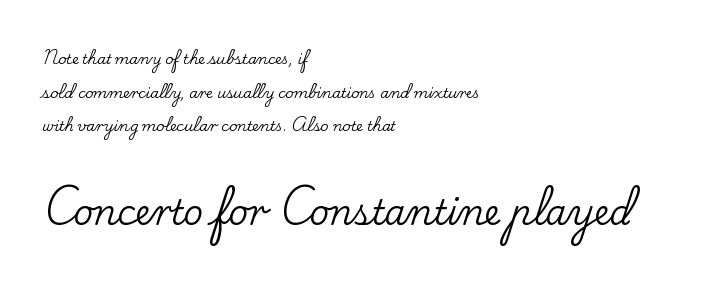
The image shows 34 px serif type; set left-aligned, loose line spacing (2.41x), normal letter spacing, not underlined; the second (bottom) block is 2.43x larger; low stroke contrast and a small x-height.
